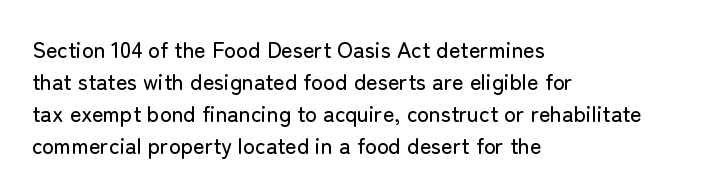
These lines were composed using upright roman letters. If you drew a ruler down the left edge, every line would touch it. In terms of leading, this rendering sits right in the middle. These lines keep a tight, regular rhythm from letter to letter. The glyphs are unaccompanied by any horizontal stroke below them.
